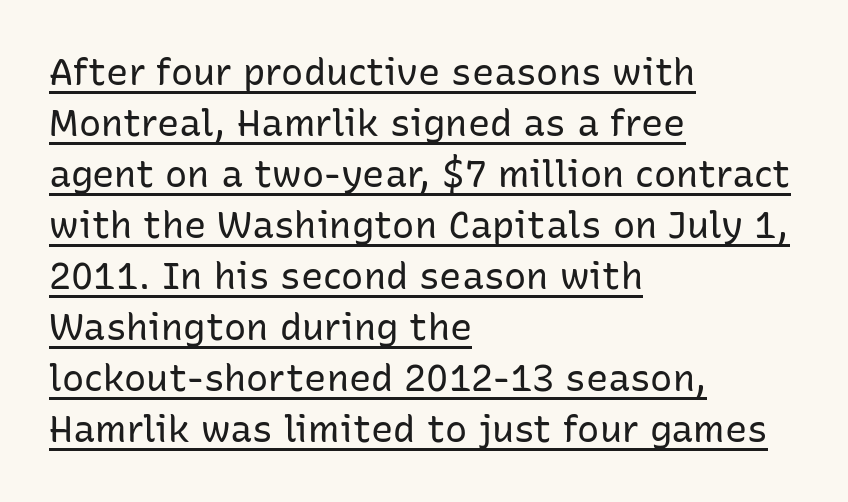
Q: Is the text bold? A: No.
Q: Is the text italic (slanted)? A: No, it is upright.
Q: Is the typeface a serif or a sans-serif typeface? A: Sans-serif.
Q: Is the text underlined? A: Yes.
Q: How is the paragraph aligned? A: Left-aligned.
Q: Is the spacing between letters normal or unusually wide? A: Normal.
Q: Is the spacing between lines tight, normal or loose? A: Normal.
Q: Width (condensed, normal, or wide)? A: Normal.
Q: Stroke contrast? A: Low.
Q: x-height? A: Medium.
Q: Monospaced? A: No.
